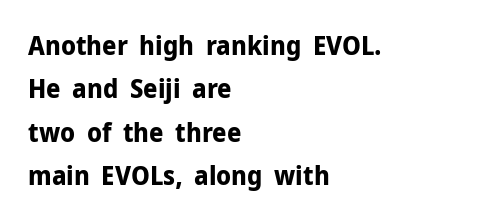
Q: Is the text bold? A: Yes.
Q: Is the text italic (slanted)? A: No, it is upright.
Q: Is the text underlined? A: No.
Q: How is the paragraph aligned? A: Left-aligned.
Q: Is the spacing between letters normal or unusually wide? A: Normal.
Q: Is the spacing between lines tight, normal or loose? A: Normal.
